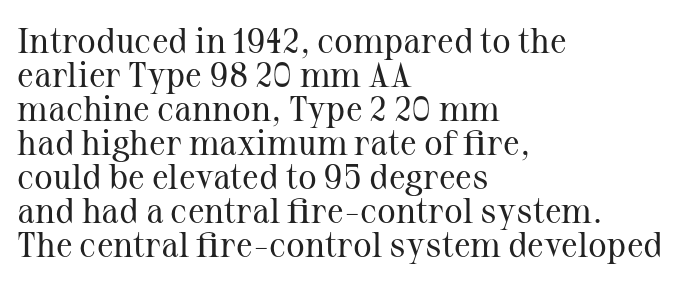
The typography opts for an upright posture over an oblique one. Look at the bottom of the vertical strokes: they flare into serifs here. The typesetting does not lean heavy: it is not bold. Is there much room between lines? No — they nearly touch. The face used here is proportionally spaced, like ordinary book or web type.
